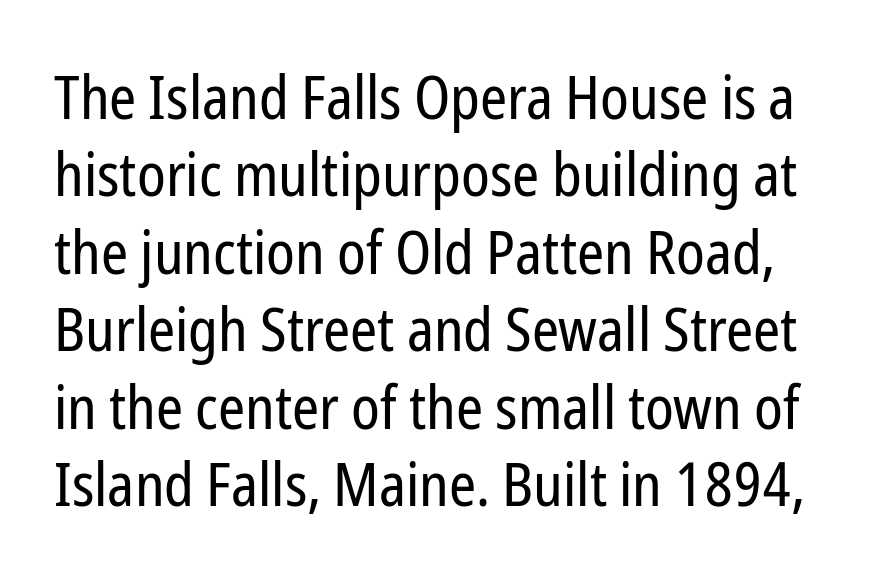
Unlike a traditional serif, this face leaves its strokes unadorned. The letters sit at their default tracking, neither squeezed nor spread. Heaviness? Minimal to ordinary, like unemphasized prose. A bare baseline throughout the passage. Proportional: the letters do not fall into vertical columns.
